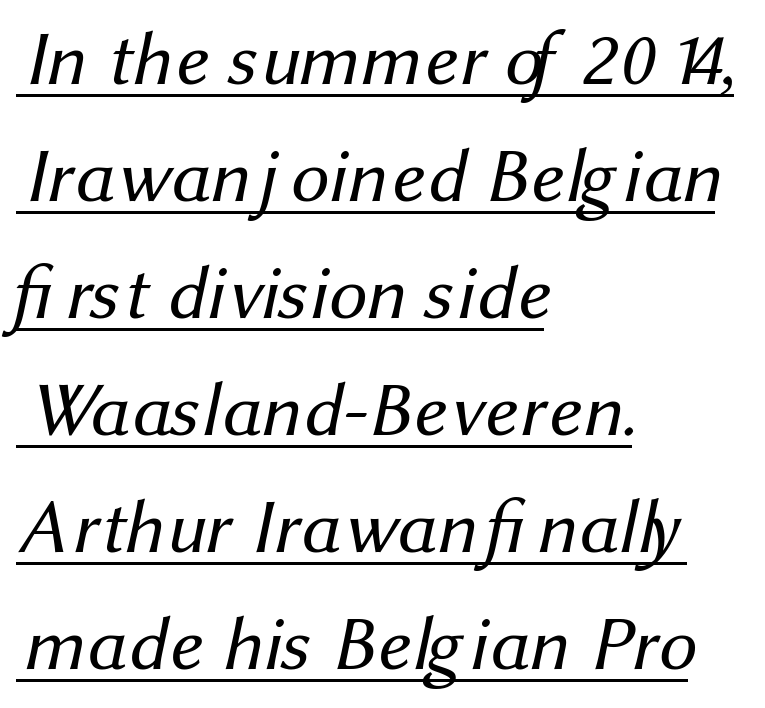
Normally led — the rows are evenly, conventionally spaced. Nothing heavy about these letters — not bold at all. Each line starts at the same left margin while the right side varies. The text was rendered using a sans face with plain stroke endings. This sample has the flowing, uneven cadence of proportional lettering. Is the letter spacing exaggerated? No — it looks like the ordinary default.
